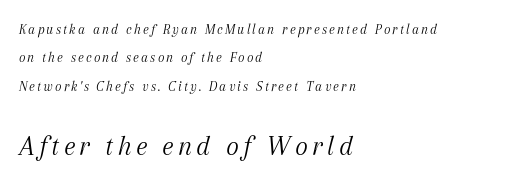
The image shows 28 px light serif type, italic (leaning right); set left-aligned, loose line spacing (2.02x), not underlined; the second (bottom) block is 2.0x larger; medium stroke contrast and a medium x-height.
